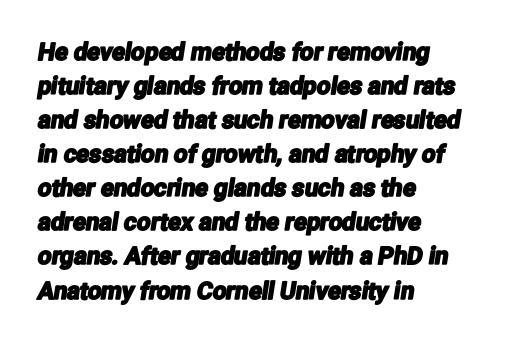
Q: Is the text underlined? A: No.
Q: How is the paragraph aligned? A: Left-aligned.
Q: Is the spacing between letters normal or unusually wide? A: Normal.
Q: Is the spacing between lines tight, normal or loose? A: Normal.
